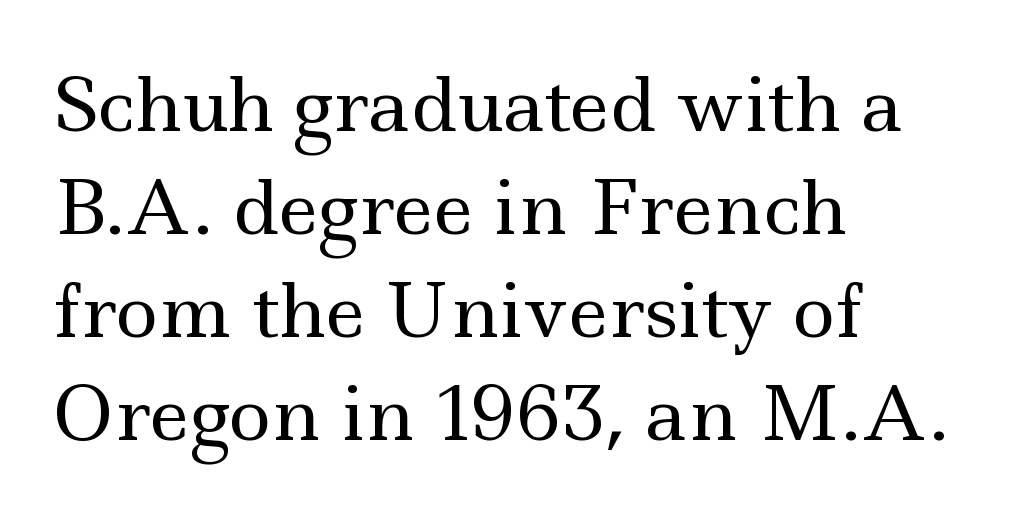
Q: Is the text bold? A: No.
Q: Is the text italic (slanted)? A: No, it is upright.
Q: Is the typeface a serif or a sans-serif typeface? A: Serif.
Q: Is the text underlined? A: No.
Q: How is the paragraph aligned? A: Left-aligned.
Q: Is the spacing between letters normal or unusually wide? A: Normal.
Q: Is the spacing between lines tight, normal or loose? A: Normal.
Q: Width (condensed, normal, or wide)? A: Wide.
Q: x-height? A: Small.
Q: Monospaced? A: No.
